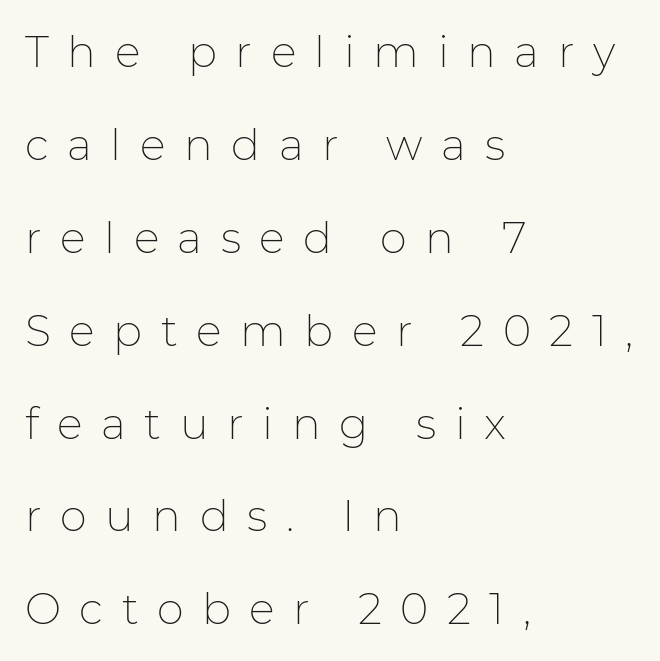
The image shows 43 px thin sans-serif type, upright; set left-aligned, loose line spacing (2.16x), unusually wide letter spacing (+0.43 em), not underlined; low stroke contrast and a medium x-height.
